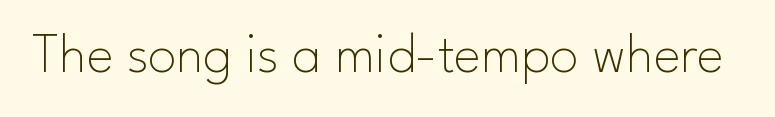
The image shows 57 px thin sans-serif type, upright; set normal letter spacing, not underlined; low stroke contrast and a small x-height.
